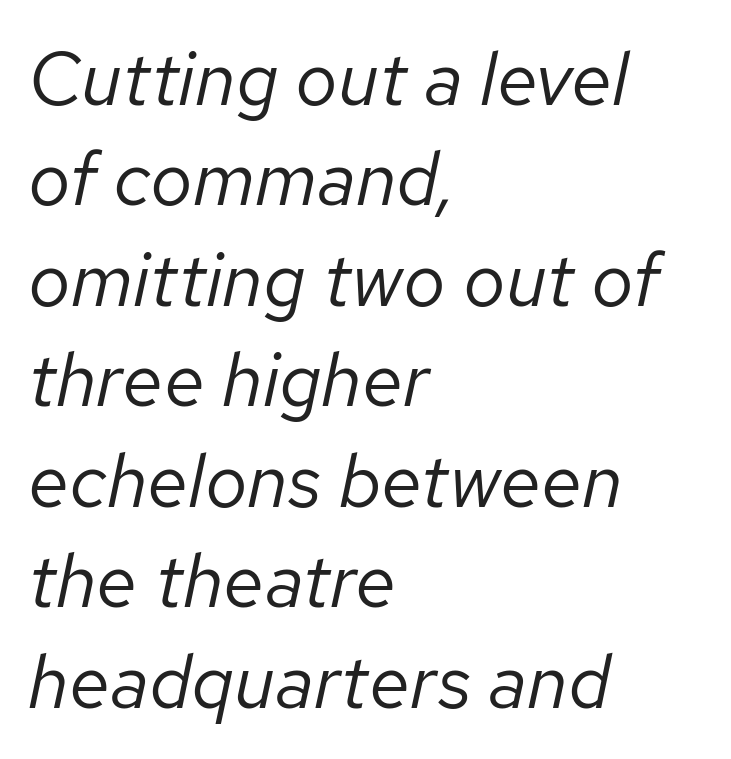
The image shows 75 px regular-weight type, italic (leaning right); set left-aligned, normal line spacing (1.34x), normal letter spacing, not underlined; low stroke contrast and a medium x-height.
